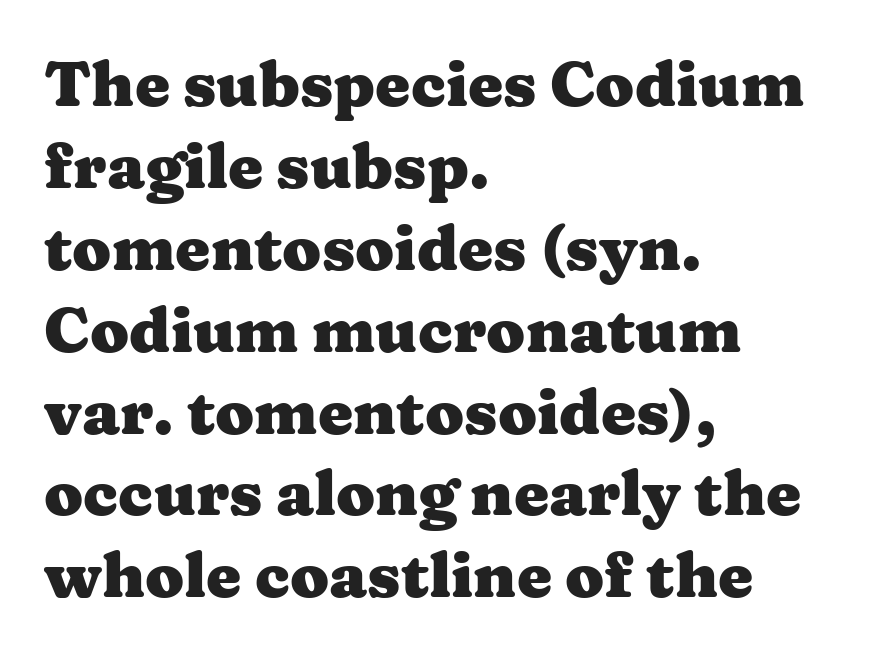
There is no visible air inserted between adjacent glyphs. Stroke terminals: seriffed. Posture: vertical. A clean baseline with only descenders dipping below it.
